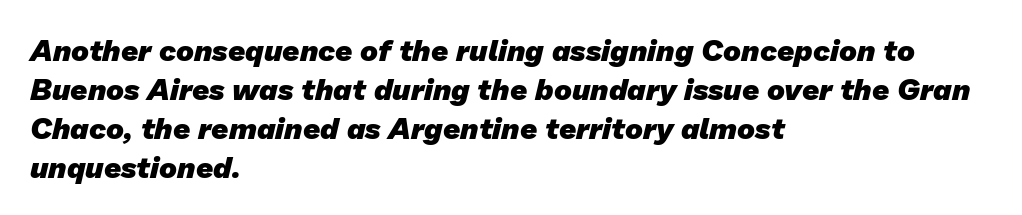
The glyphs in this specimen are sans serif. No word sits above an underline. The setting favours the left margin, as ordinary paragraphs usually do. Honestly, the letter spacing is just normal — you wouldn't notice it. How would I describe the line gaps? Plain and ordinary.
